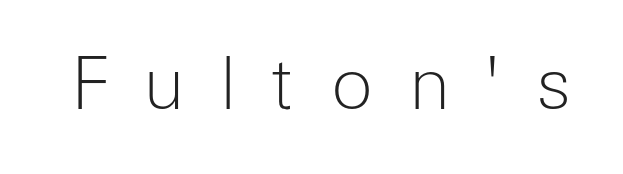
The image shows 71 px light sans-serif type, upright; set unusually wide letter spacing (+0.49 em), not underlined; low stroke contrast and a medium x-height.
